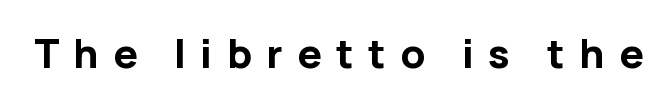
Typographic density is high because the face is bold. These lines were composed using upright roman letters. Do the characters align in a grid? No, the font is proportional. Note: no serifs on the glyphs. Has an underline been added? It has not.
